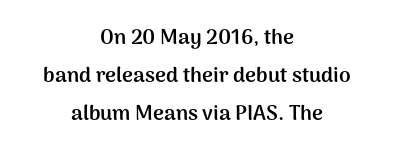
Inter-character spacing is left at the font's built-in metrics. The lines in this sample share a center point and differ in where they start and stop. Posture: vertical. Every letter is thick-stroked: bold, no question. Anything drawn beneath the words? Only blank space.
